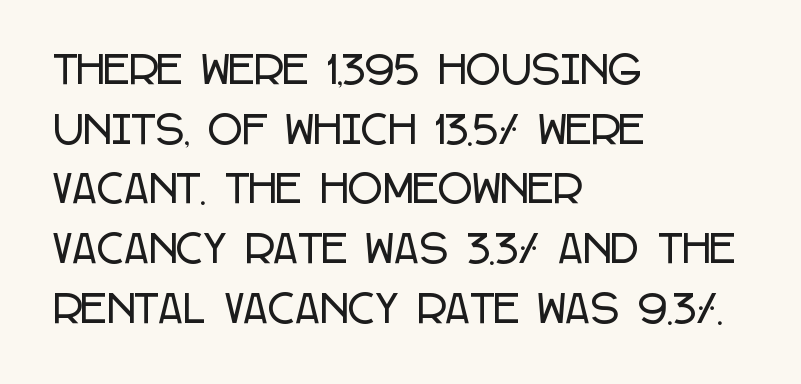
{"serif": "no", "italic": "no", "width": "condensed", "stroke_contrast": "low", "x_height": "large", "monospaced": "no", "underline": "no", "align": "left", "line_spacing": "normal", "line_spacing_ratio": 1.57, "letter_spacing": "normal", "letter_spacing_em": 0.0, "glyph_px": 38}
